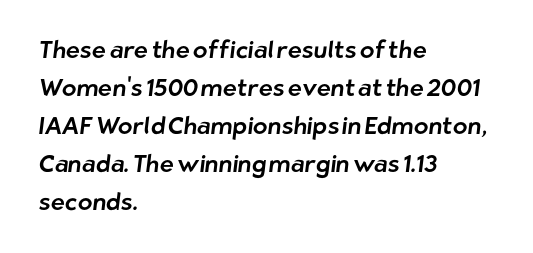
Characters follow at the spacing the type designer built in. Does the leading feel generous? No, just average. Quick note: underline off. The paragraph shown leans on its left margin.
